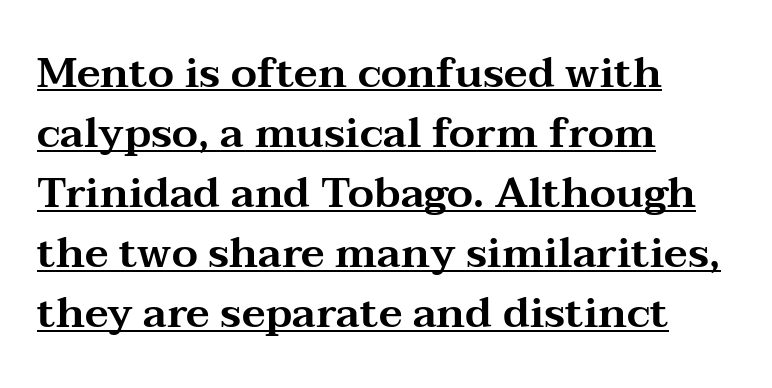
Posture: straight, roman, zero tilt. This rendering uses left alignment, leaving the right contour irregular. The rendering uses the underline text-decoration. The rendering uses natural spacing where letterforms have individual widths. Reading down the column, the eye jumps a familiar distance to each next line. The font family rendered here belongs to the serif group.
